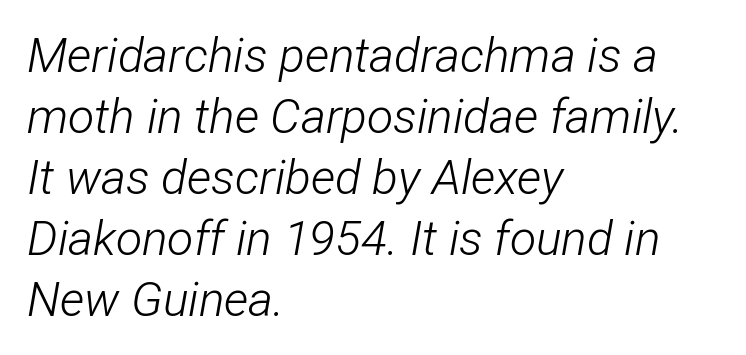
Q: Is the text bold? A: No.
Q: Is the text italic (slanted)? A: Yes, it leans right by about 12 degrees.
Q: Is the text underlined? A: No.
Q: How is the paragraph aligned? A: Left-aligned.
Q: Is the spacing between letters normal or unusually wide? A: Normal.
Q: Is the spacing between lines tight, normal or loose? A: Normal.
Q: Width (condensed, normal, or wide)? A: Condensed.
Q: Stroke contrast? A: Low.
Q: x-height? A: Medium.
Q: Monospaced? A: No.
